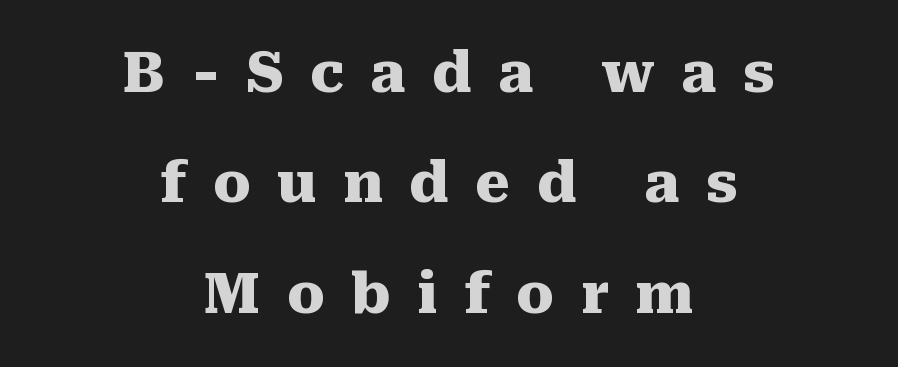
Q: Is the text bold? A: Yes.
Q: Is the text italic (slanted)? A: No, it is upright.
Q: Is the typeface a serif or a sans-serif typeface? A: Serif.
Q: Is the text underlined? A: No.
Q: How is the paragraph aligned? A: Centered.
Q: Is the spacing between letters normal or unusually wide? A: Unusually wide.
Q: Is the spacing between lines tight, normal or loose? A: Loose.
Q: Width (condensed, normal, or wide)? A: Normal.
Q: Stroke contrast? A: Medium.
Q: x-height? A: Medium.
Q: Monospaced? A: No.
